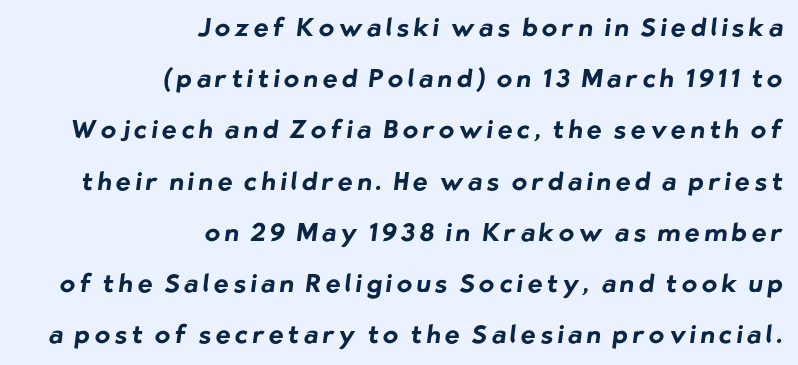
The image shows 25 px bold type; set right-aligned, loose line spacing (2.05x), not underlined.
